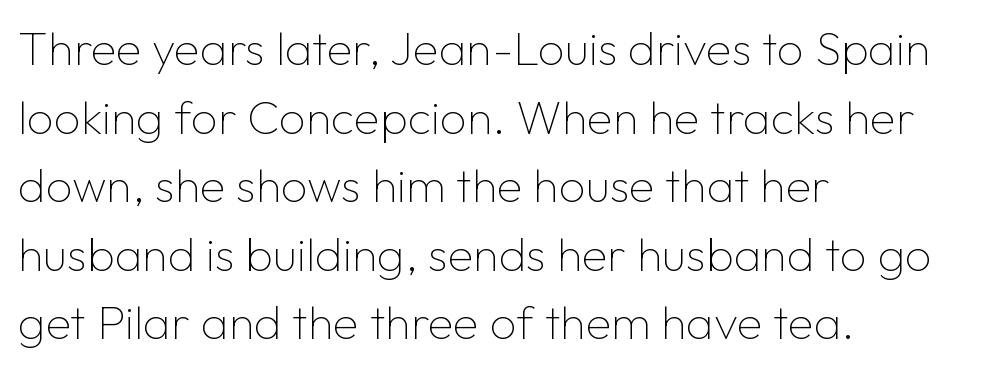
{"serif": "no", "italic": "no", "bold": "no", "weight": "thin", "width": "normal", "stroke_contrast": "low", "x_height": "medium", "monospaced": "no", "underline": "no", "align": "left", "line_spacing": "normal", "line_spacing_ratio": 1.46, "letter_spacing": "normal", "letter_spacing_em": 0.0, "glyph_px": 47}
